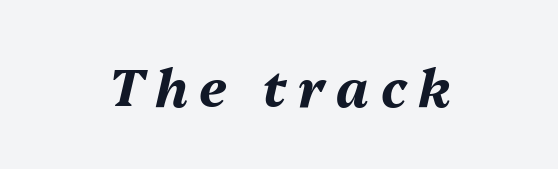
You could not count columns in this text — the font is proportionally spaced. Decoration check: the copy has no underline. Which margin do the lines hug? Neither — every line sits in the middle. Style check: oblique. The letters are bold, with thick, heavy strokes.
